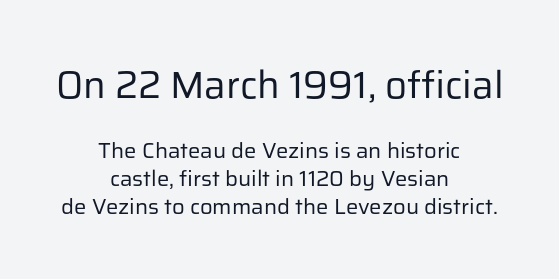
Q: Is the text bold? A: No.
Q: Is the text italic (slanted)? A: No, it is upright.
Q: Is the typeface a serif or a sans-serif typeface? A: Sans-serif.
Q: Is the text underlined? A: No.
Q: How is the paragraph aligned? A: Centered.
Q: Is the spacing between letters normal or unusually wide? A: Normal.
Q: Is the spacing between lines tight, normal or loose? A: Normal.
Q: Which block of text is set in a larger size, the first (top) or the second (bottom)? A: The first (top) one.
Q: Width (condensed, normal, or wide)? A: Normal.
Q: Stroke contrast? A: Low.
Q: x-height? A: Medium.
Q: Monospaced? A: No.
